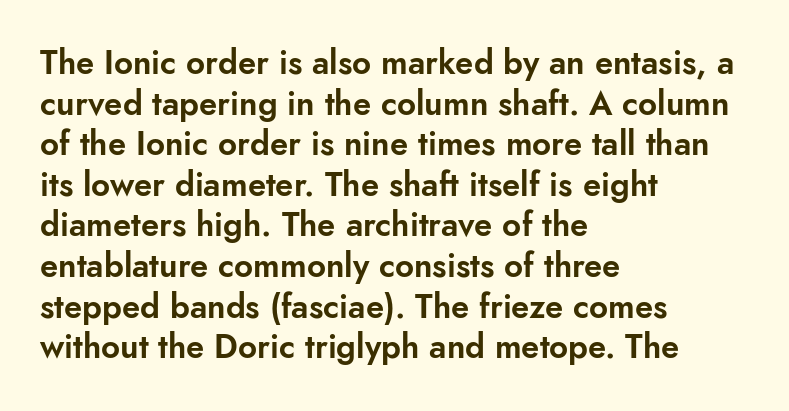
Letterform terminals end flat and unadorned throughout the passage. The passage is arranged the way most books set body copy — flush left. Caption: standard tracking, unaltered. Here the designer chose a conventional face with non-uniform glyph widths.
